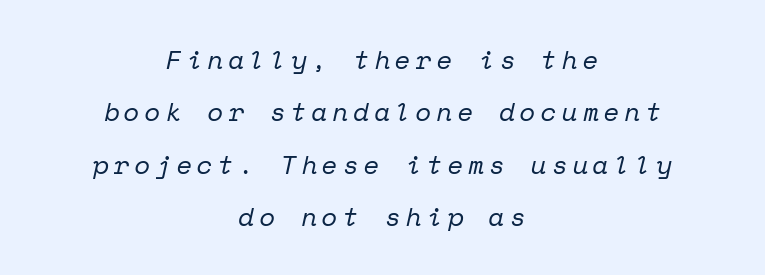
The image shows 26 px text type, italic (leaning right); set centered, loose line spacing (2.01x), not underlined.
